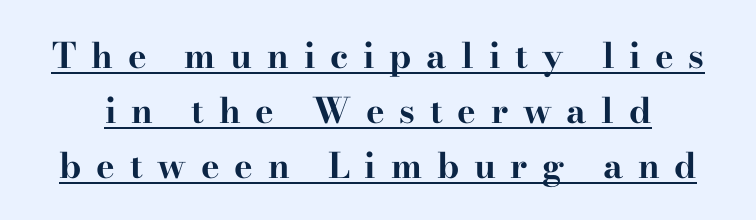
{"serif": "yes", "italic": "no", "bold": "yes", "weight": "bold", "width": "wide", "stroke_contrast": "high", "x_height": "small", "monospaced": "no", "underline": "yes", "line_spacing": "normal", "line_spacing_ratio": 1.57, "letter_spacing": "wide", "letter_spacing_em": 0.42, "glyph_px": 35}
